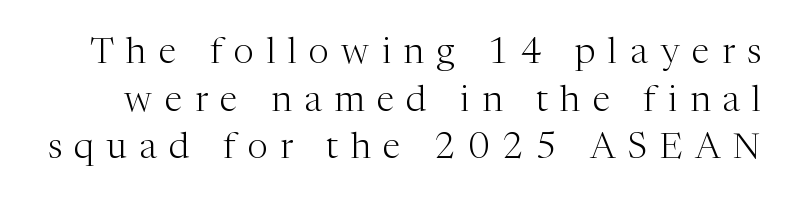
The image shows 36 px light serif type, upright; set normal line spacing (1.32x), unusually wide letter spacing (+0.35 em), not underlined; medium stroke contrast and a medium x-height.
